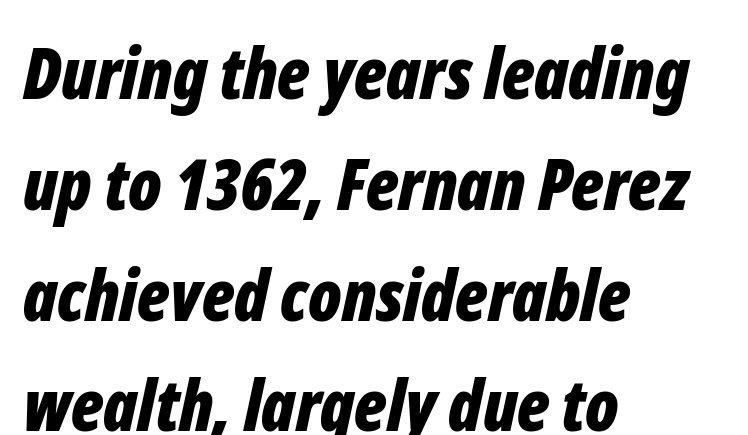
The string is rendered with underlining switched off. Is the letter spacing exaggerated? No — it looks like the ordinary default. The compositor pushed each line to the left boundary. Here the designer chose a conventional face with non-uniform glyph widths. The vertical gap from one line to the next is medium.
